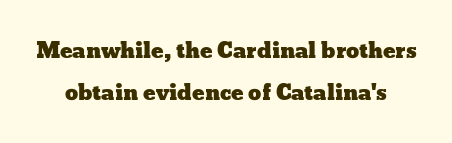
The image shows 21 px text type, upright; set loose line spacing (2.0x), normal letter spacing, not underlined.
